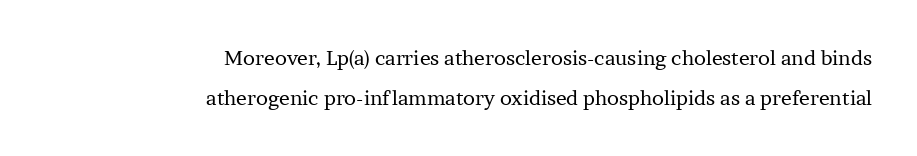
{"italic": "no", "bold": "no", "underline": "no", "align": "right", "line_spacing": "loose", "line_spacing_ratio": 2.02, "letter_spacing": "normal", "letter_spacing_em": 0.0, "glyph_px": 20}
